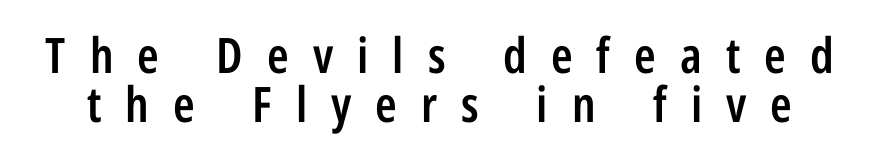
Q: Is the text bold? A: Semi-bold.
Q: Is the text italic (slanted)? A: No, it is upright.
Q: Is the typeface a serif or a sans-serif typeface? A: Sans-serif.
Q: Is the text underlined? A: No.
Q: Is the spacing between letters normal or unusually wide? A: Unusually wide.
Q: Is the spacing between lines tight, normal or loose? A: Tight.
Q: Width (condensed, normal, or wide)? A: Condensed.
Q: Stroke contrast? A: Low.
Q: x-height? A: Medium.
Q: Monospaced? A: No.
